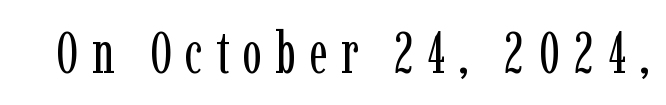
A quiet, ordinary-to-light weight characterises the typeface. The face used here is proportionally spaced, like ordinary book or web type. Compared with typical body copy, the letter spacing here is much looser. The type family on display is of the serif kind. The glyphs are unaccompanied by any horizontal stroke below them.
